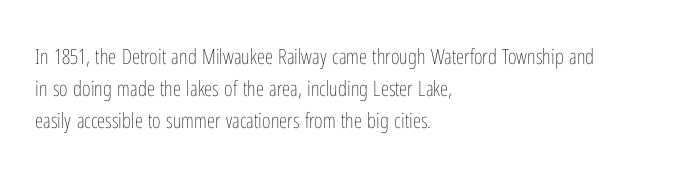
Q: Is the text bold? A: No.
Q: Is the text italic (slanted)? A: No, it is upright.
Q: Is the text underlined? A: No.
Q: How is the paragraph aligned? A: Left-aligned.
Q: Is the spacing between letters normal or unusually wide? A: Normal.
Q: Is the spacing between lines tight, normal or loose? A: Normal.
